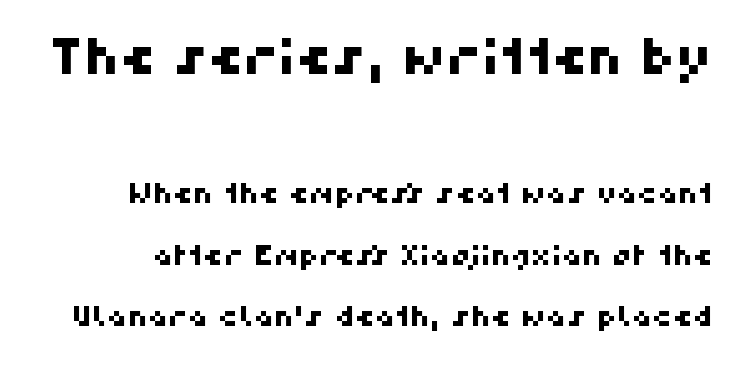
The image shows 49 px sans-serif type; set loose line spacing (2.2x), normal letter spacing, not underlined; the first (top) block is 1.75x larger; high stroke contrast and a medium x-height.
